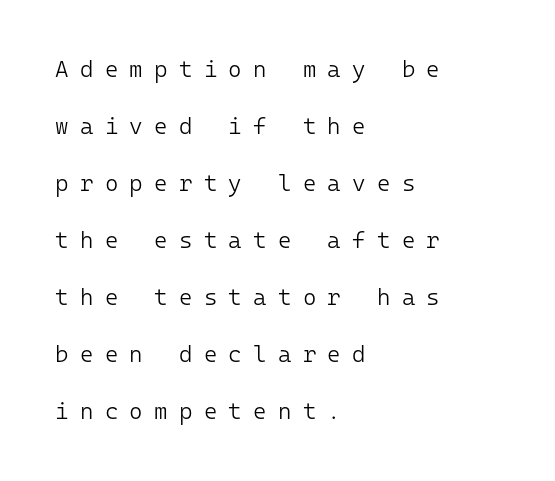
Q: Is the text bold? A: No.
Q: Is the text italic (slanted)? A: No, it is upright.
Q: Is the text underlined? A: No.
Q: How is the paragraph aligned? A: Left-aligned.
Q: Is the spacing between letters normal or unusually wide? A: Unusually wide.
Q: Is the spacing between lines tight, normal or loose? A: Loose.
